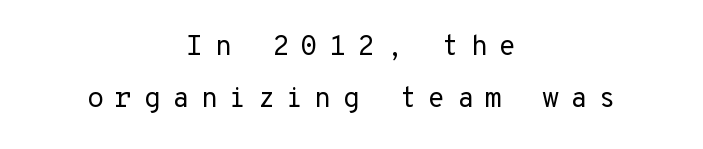
{"serif": "no", "italic": "no", "bold": "no", "weight": "regular", "width": "normal", "stroke_contrast": "low", "x_height": "medium", "monospaced": "yes", "underline": "no", "align": "center", "line_spacing_ratio": 1.86, "letter_spacing": "wide", "letter_spacing_em": 0.4, "glyph_px": 28}
